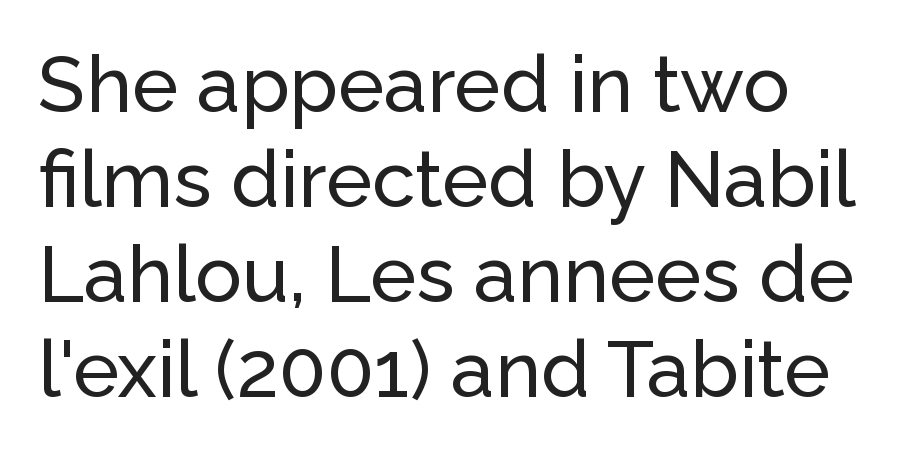
Unmarked baselines from the first word to the last. Style check: upright. Is this a fixed-width face? No — the glyphs have proportional, varying widths. The characters display no serif detailing; their extremities are plain. You could call the tracking neutral — neither tight nor loose.
